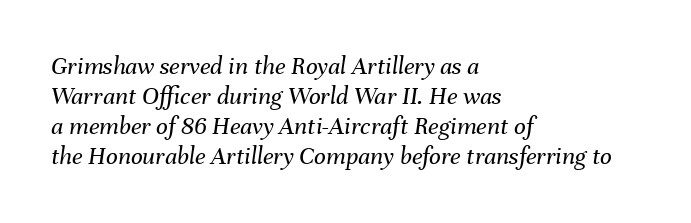
The baseline area is clear. Tracking here is standard; glyphs follow each other at the usual distance. The rendering anchors every line to the left-hand side. Ink coverage per letter is moderate at most. In terms of posture, this sample is oblique.
